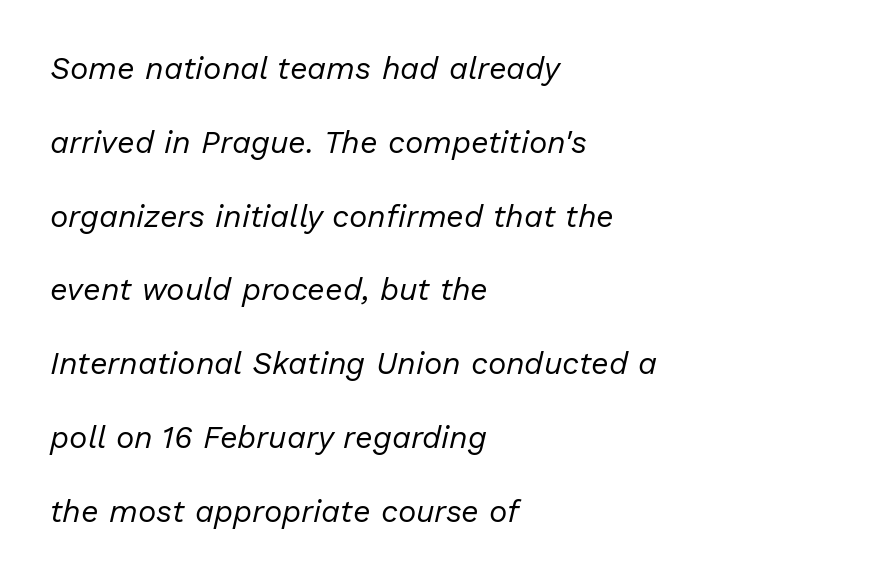
You could not count columns in this text — the font is proportionally spaced. Looking at the ascenders, they clearly lean. These glyphs show unthickened strokes, regular width or finer. Each row of text sits above clean, open space.
